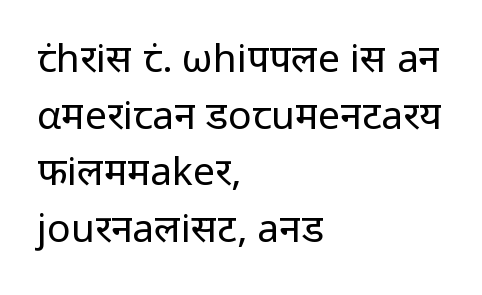
Rendered with straight, roman letterforms. Each word holds together tightly as a unit, with standard inter-letter gaps. Beneath every word, the page is bare. The passage is arranged the way most books set body copy — flush left. Successive baselines arrive at the customary interval.
